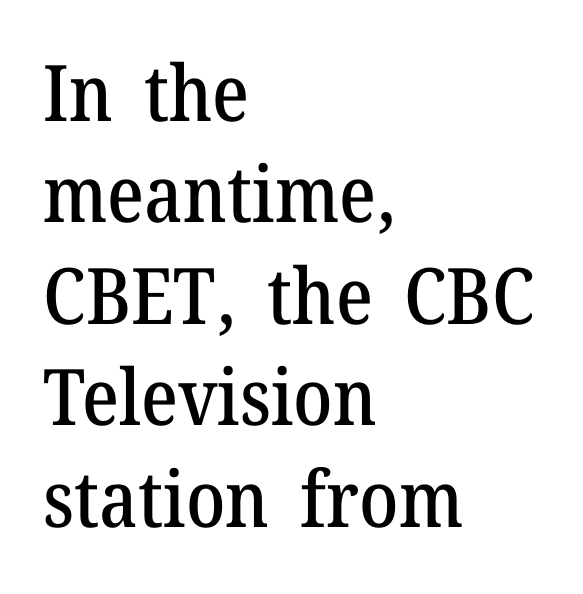
When letters stand straight like this, we call the style roman or upright. Font category for this specimen: serif. Here the glyphs are tracked normally, forming tight word shapes. A normal amount of white space separates one row of letters from the next. The baseline area is clear. The typesetter chose a ragged-right arrangement here.
